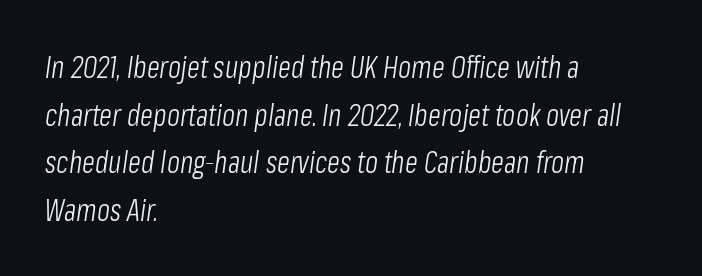
Underlining? Definitely not there. Quick note: interline space is typical. The face used here is proportionally spaced, like ordinary book or web type. It's the slanting kind of type. The paragraph shown leans on its left margin. The face looks like a standard text weight, possibly lighter.
